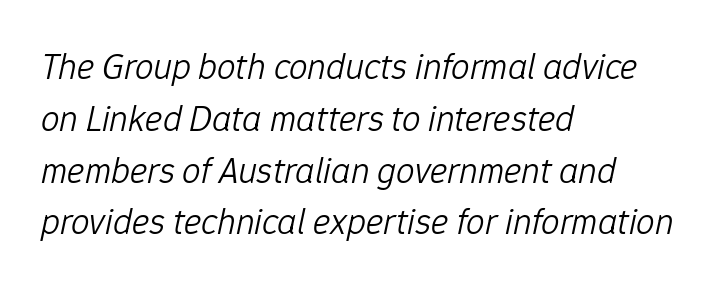
Do the characters align in a grid? No, the font is proportional. The font sits on the lighter half of the weight spectrum, regular included. Is the block centered? No — it sits flush against the left margin. The font's italic variant was chosen for this text. Letters rest on an invisible, unmarked baseline. Short note: letters normally spaced.
